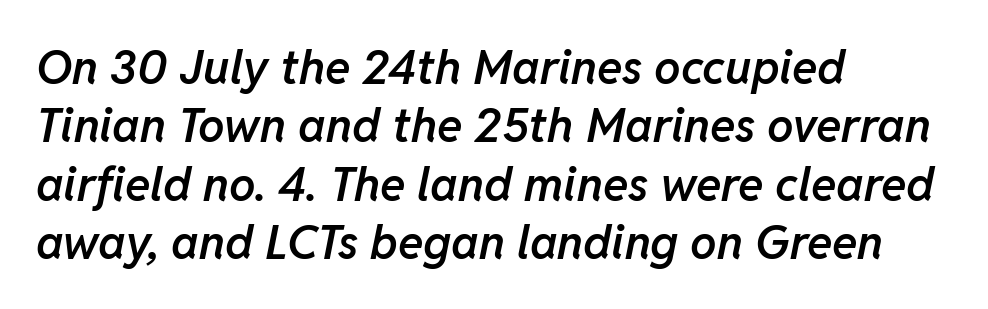
The image shows 47 px semibold type, italic (leaning right); set left-aligned, line spacing 1.24x, normal letter spacing, not underlined; low stroke contrast and a medium x-height.
